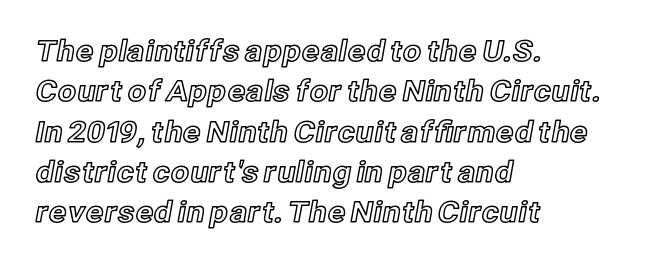
The image shows 29 px text type; set left-aligned, normal line spacing (1.39x), normal letter spacing, not underlined; a medium x-height.
